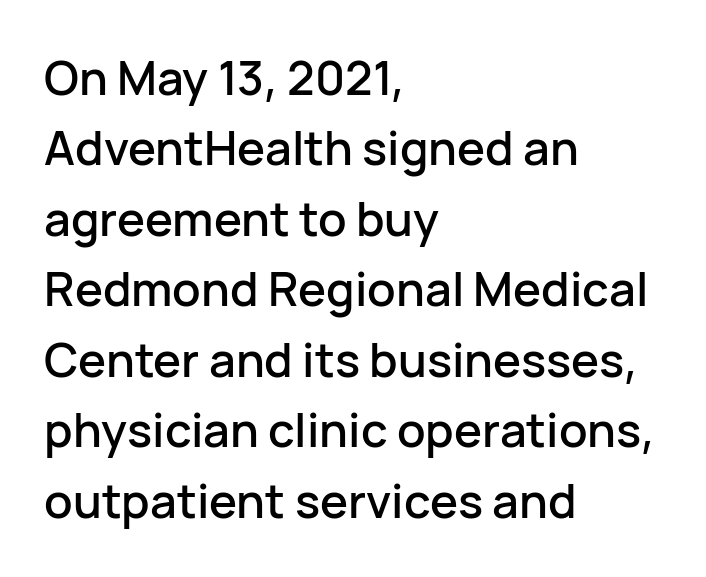
Q: Is the text italic (slanted)? A: No, it is upright.
Q: Is the typeface a serif or a sans-serif typeface? A: Sans-serif.
Q: Is the text underlined? A: No.
Q: How is the paragraph aligned? A: Left-aligned.
Q: Is the spacing between letters normal or unusually wide? A: Normal.
Q: Is the spacing between lines tight, normal or loose? A: Normal.
Q: Width (condensed, normal, or wide)? A: Normal.
Q: Stroke contrast? A: Low.
Q: x-height? A: Medium.
Q: Monospaced? A: No.
